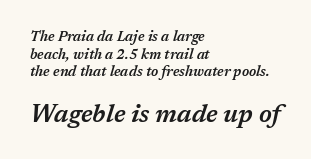
No extra tracking has been applied to these lines. The emphasis by scale lands on block number two, below. This is moderately heavy type, rendered in semibold. Italic: yes, the glyphs are oblique. The string is rendered with underlining switched off.
